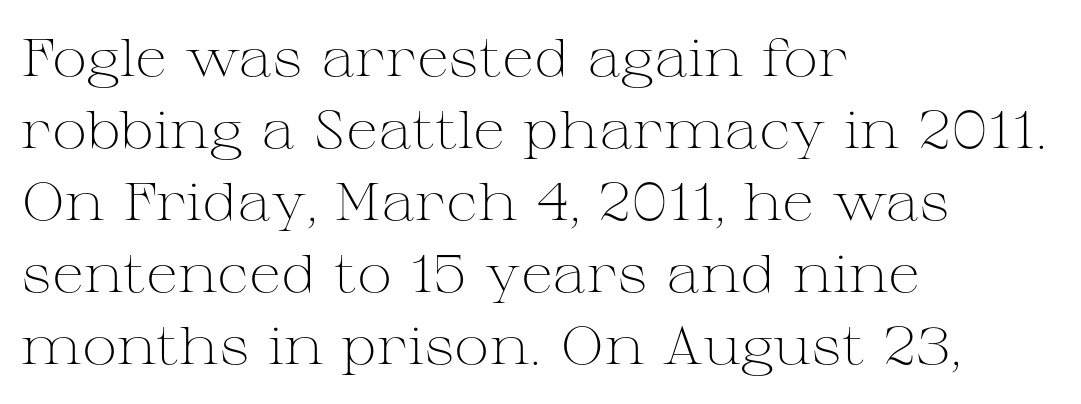
Plain, unruled lines of type. Compared with typical body copy, the letter spacing here is the same. This reads as an unemphasized weight, regular at the heaviest. The line-height multiplier appears to be the usual default. To sum up the face: it has serifs. These lines are rendered in a variable-pitch font.
